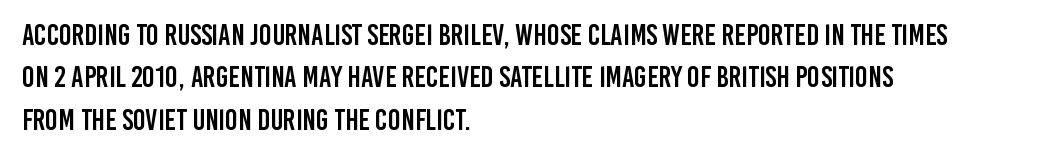
The characters display no serif detailing; their extremities are plain. Character widths vary here, with narrow letters taking less room than wide ones. Spacing between characters is what you'd get straight out of the box. The space beneath each line is pristine and unruled.
